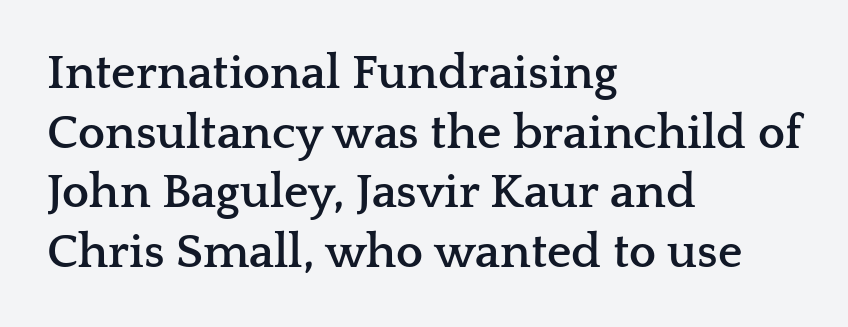
The image shows 48 px semibold, wide serif type, upright; set left-aligned, line spacing 1.24x, normal letter spacing, not underlined; low stroke contrast and a medium x-height.
